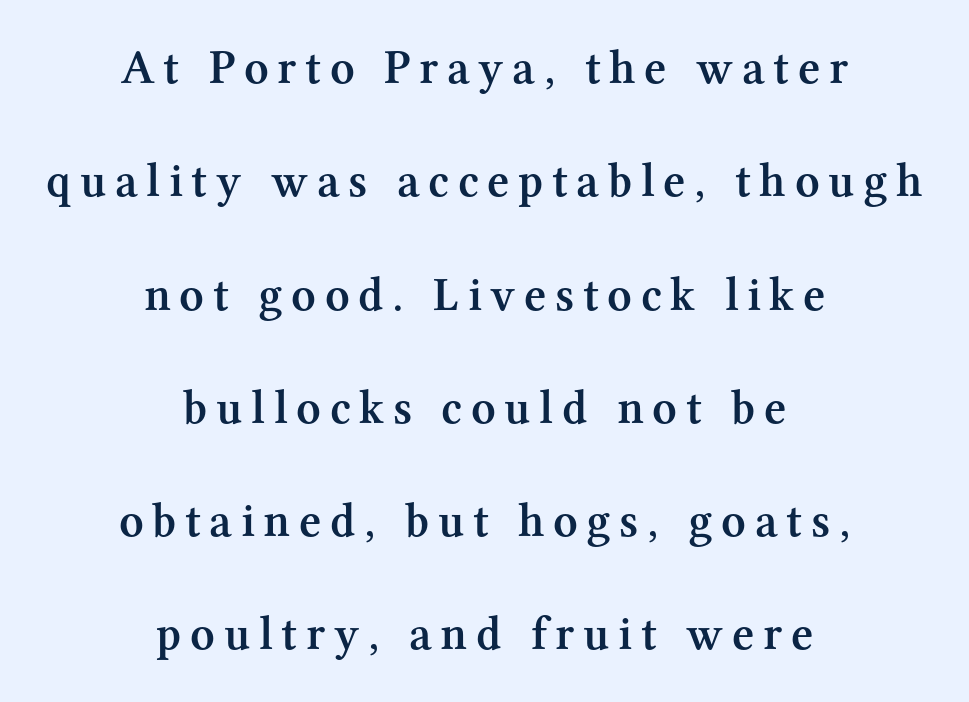
The image shows 48 px semibold serif type, upright; set centered, loose line spacing (2.36x), not underlined; medium stroke contrast and a medium x-height.
